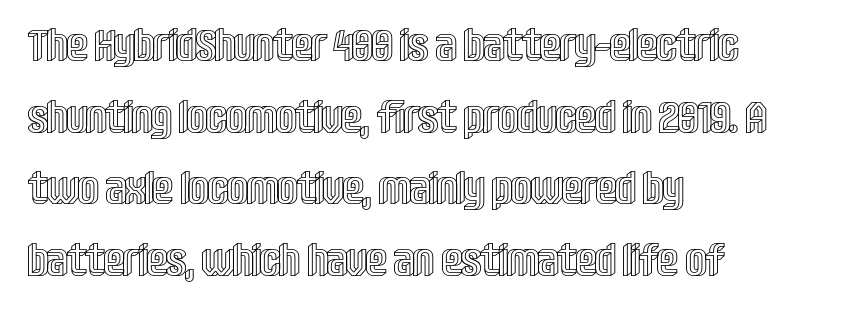
The image shows 45 px condensed type, upright; set left-aligned, normal line spacing (1.59x), normal letter spacing, not underlined; a large x-height.
